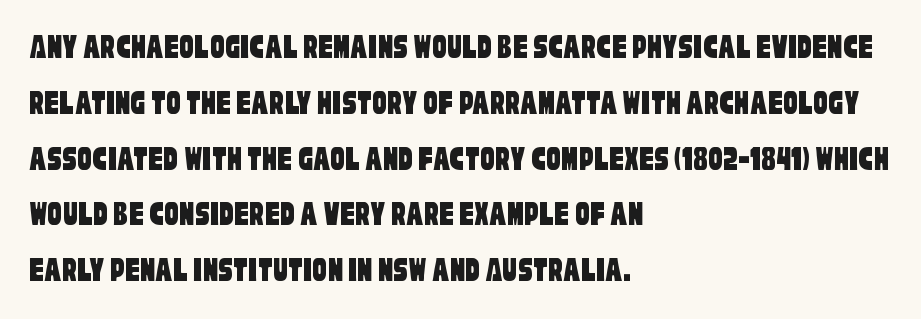
Line beginnings align vertically; line endings do not. The line texture is even and compact thanks to regular tracking. The line-height multiplier appears to be the usual default. The letters carry no serifs — their stems end cleanly without finishing strokes. Think of a printed novel: that variable character pitch is what you see here.
